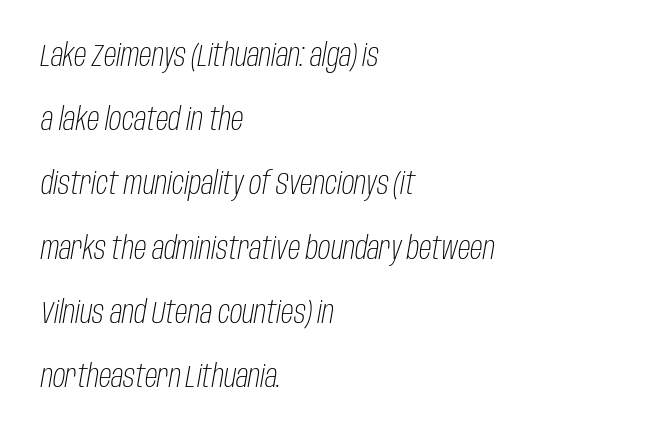
Q: Is the text bold? A: No.
Q: Is the text italic (slanted)? A: Yes, it leans right by about 10 degrees.
Q: Is the text underlined? A: No.
Q: How is the paragraph aligned? A: Left-aligned.
Q: Is the spacing between letters normal or unusually wide? A: Normal.
Q: Is the spacing between lines tight, normal or loose? A: Loose.
Q: Width (condensed, normal, or wide)? A: Condensed.
Q: Stroke contrast? A: Low.
Q: x-height? A: Large.
Q: Monospaced? A: No.
